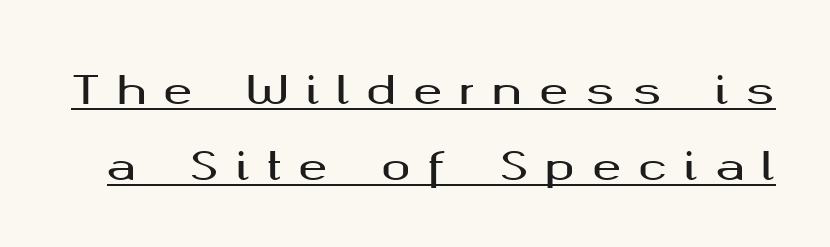
The image shows 39 px wide sans-serif type, upright; set loose line spacing (1.94x), unusually wide letter spacing (+0.44 em), underlined; medium stroke contrast and a medium x-height.
